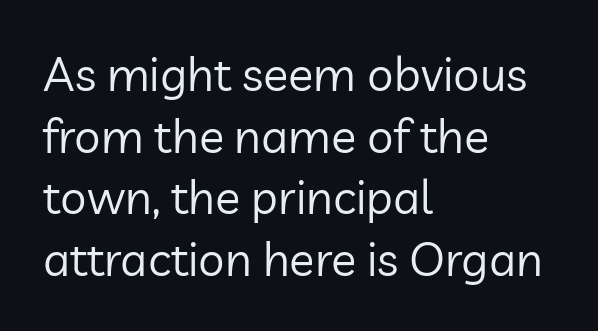
{"serif": "no", "italic": "no", "bold": "no", "weight": "regular", "width": "normal", "stroke_contrast": "low", "x_height": "medium", "monospaced": "no", "underline": "no", "align": "left", "line_spacing": "normal", "line_spacing_ratio": 1.31, "letter_spacing": "normal", "letter_spacing_em": 0.0, "glyph_px": 47}
